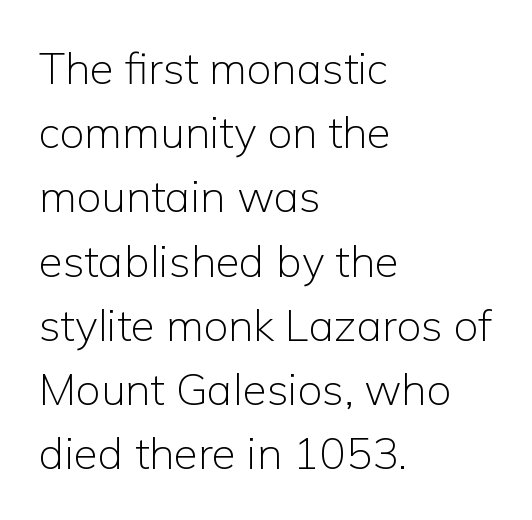
The image shows 44 px light sans-serif type, upright; set left-aligned, normal line spacing (1.46x), normal letter spacing, not underlined; low stroke contrast and a medium x-height.
